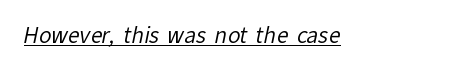
{"bold": "no", "underline": "yes", "letter_spacing": "normal", "letter_spacing_em": 0.0, "glyph_px": 21}
